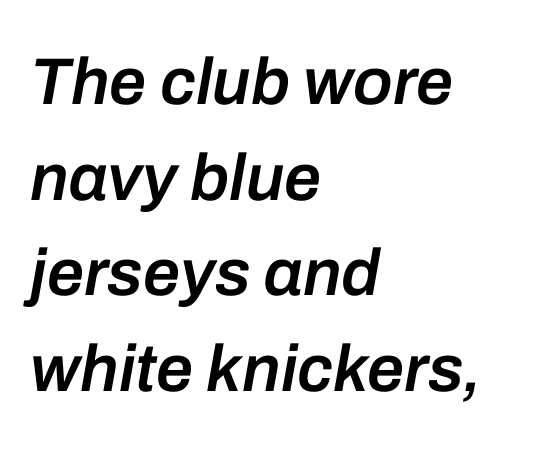
The image shows 66 px semibold type, italic (leaning right); set left-aligned, normal line spacing (1.45x), normal letter spacing, not underlined; low stroke contrast and a medium x-height.
